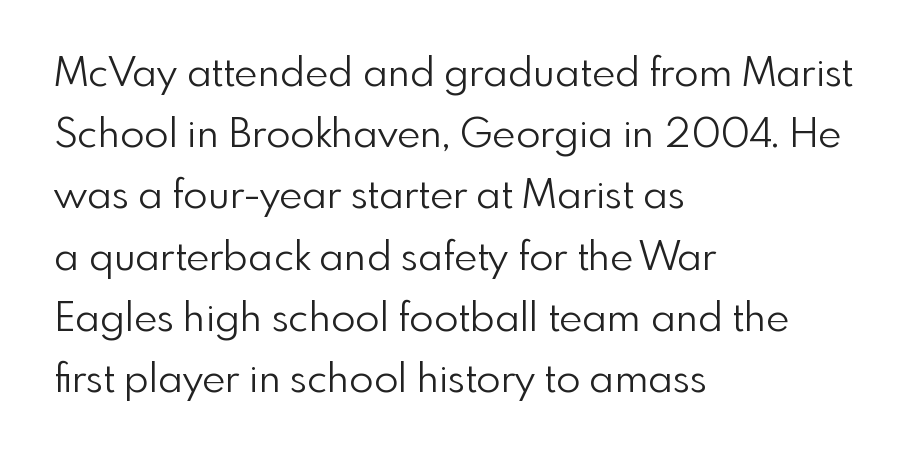
{"serif": "no", "italic": "no", "bold": "no", "weight": "light", "width": "normal", "x_height": "small", "monospaced": "no", "underline": "no", "align": "left", "line_spacing": "normal", "line_spacing_ratio": 1.53, "letter_spacing": "normal", "letter_spacing_em": 0.0, "glyph_px": 40}
